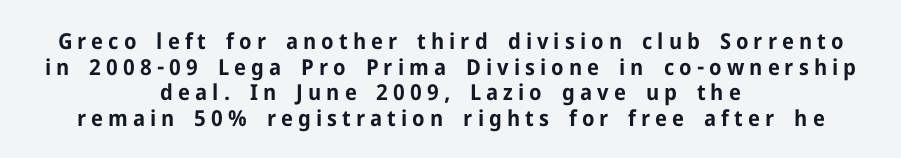
{"italic": "no", "bold": "yes", "underline": "no", "align": "center", "line_spacing_ratio": 1.16, "letter_spacing": "wide", "letter_spacing_em": 0.23, "glyph_px": 22}
